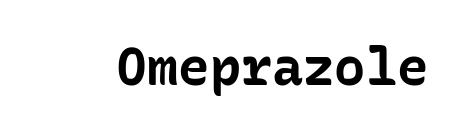
Unlike a traditional serif, this face leaves its strokes unadorned. A typesetter would mark this as roman, not italic. Every character here occupies the same horizontal width, giving the sample a typewriter-like rhythm. A typesetter would call this zero additional tracking. Beneath every word, the page is bare.
